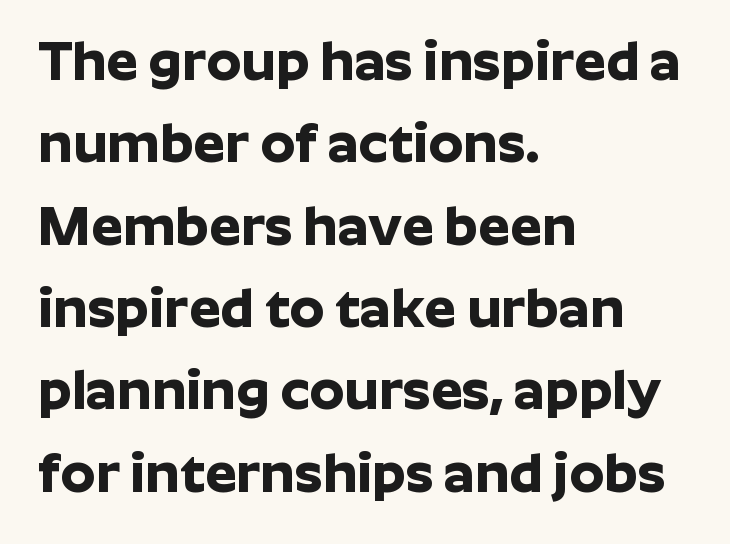
The image shows 56 px bold sans-serif type, upright; set left-aligned, normal line spacing (1.47x), normal letter spacing, not underlined; low stroke contrast and a medium x-height.
